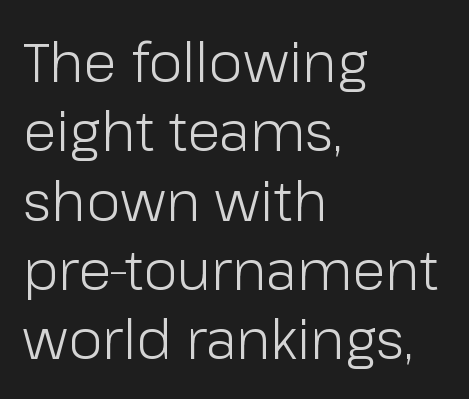
This reads as an unemphasized weight, regular at the heaviest. Proportional: the letters do not fall into vertical columns. Does the type have serifs? No, each stem ends abruptly. This sample keeps an unexceptional amount of space between lines. Spacing between characters is what you'd get straight out of the box. Upright lettering throughout.
